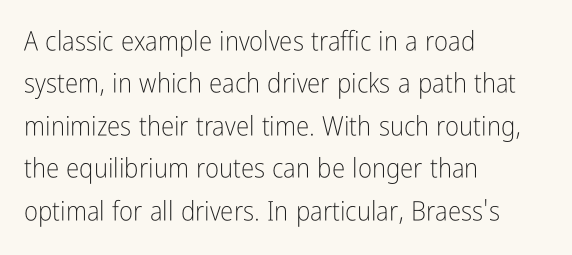
The image shows 27 px text type, upright; set left-aligned, normal line spacing (1.57x), normal letter spacing, not underlined.
